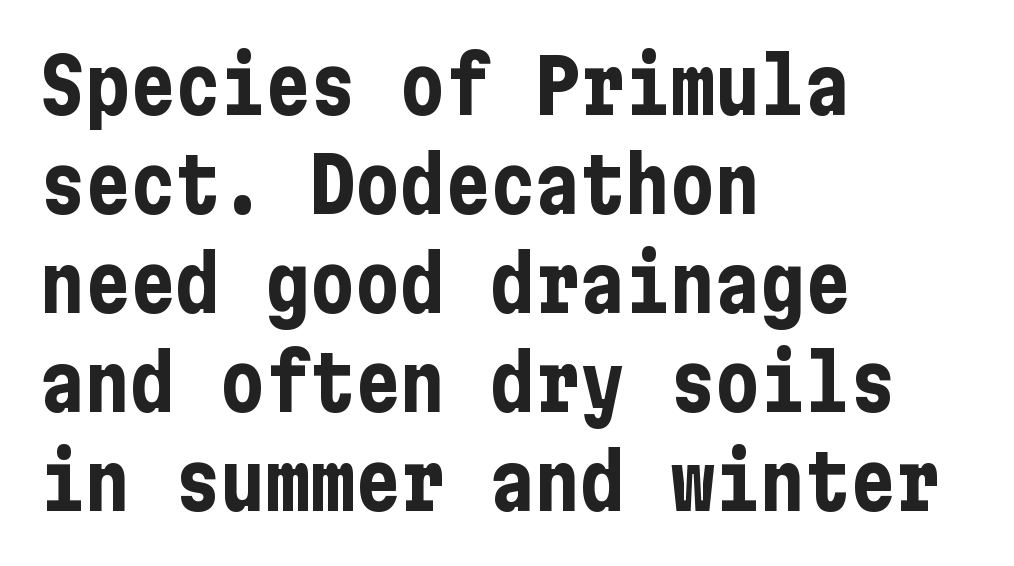
The image shows 75 px bold, condensed sans-serif type, upright; set left-aligned, normal line spacing (1.32x), normal letter spacing, not underlined; low stroke contrast and a medium x-height.
